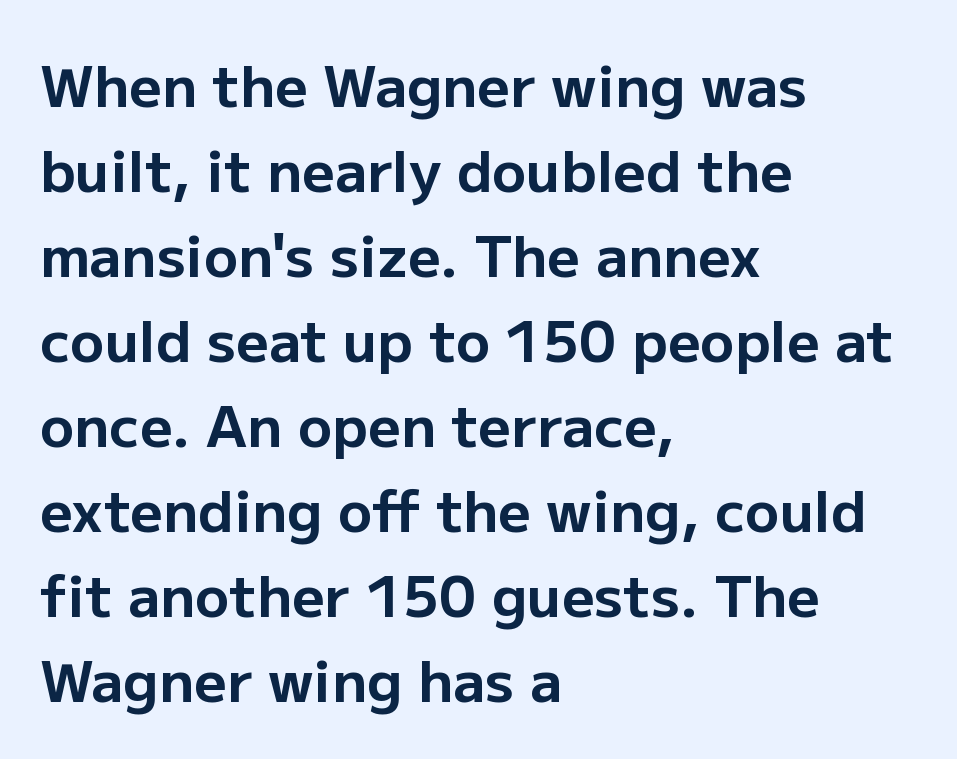
Words appear dense and cohesive because spacing is normal. In terms of weight, the rendering is a true, heavy bold. These lines are rendered in a variable-pitch font. Are there feet on the stems? There aren't — it's a sans. Left-aligned paragraph, ragged on the right.
